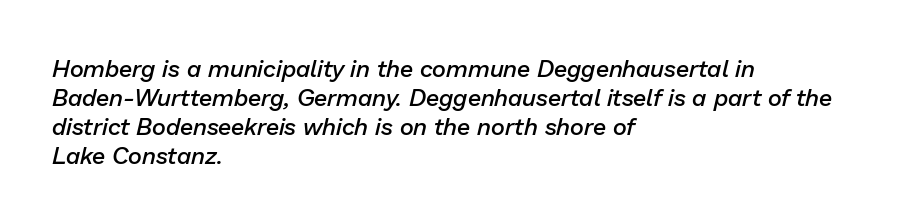
{"italic": "yes", "lean": "right", "slant_degrees": 13, "bold": "semi", "underline": "no", "align": "left", "line_spacing_ratio": 1.21, "letter_spacing": "normal", "letter_spacing_em": 0.0, "glyph_px": 24}
